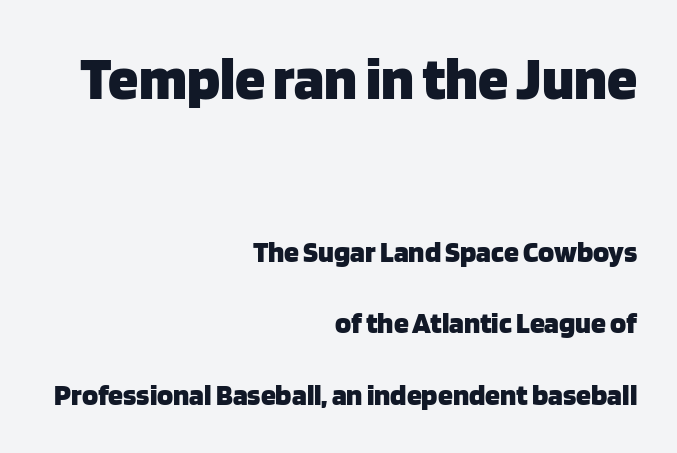
Q: Is the text bold? A: Yes.
Q: Is the text italic (slanted)? A: No, it is upright.
Q: Is the typeface a serif or a sans-serif typeface? A: Sans-serif.
Q: Is the text underlined? A: No.
Q: How is the paragraph aligned? A: Right-aligned.
Q: Is the spacing between letters normal or unusually wide? A: Normal.
Q: Is the spacing between lines tight, normal or loose? A: Loose.
Q: Which block of text is set in a larger size, the first (top) or the second (bottom)? A: The first (top) one.
Q: Width (condensed, normal, or wide)? A: Normal.
Q: Stroke contrast? A: Low.
Q: x-height? A: Large.
Q: Monospaced? A: No.
